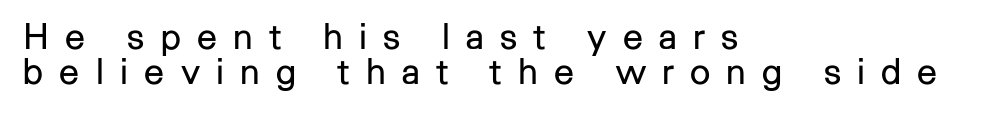
The lines in this sample share a left origin and differ only in where they stop. Do the characters align in a grid? No, the font is proportional. Vertical spacing — tight. No word sits above an underline. The line texture is sparse and dotted thanks to wide tracking. Bold? No — there's no thickening of the strokes.
